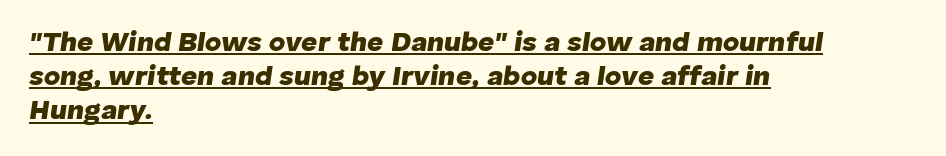
The image shows 28 px heavy type, italic (leaning right); set left-aligned, line spacing 1.22x, normal letter spacing, underlined; low stroke contrast and a medium x-height.
